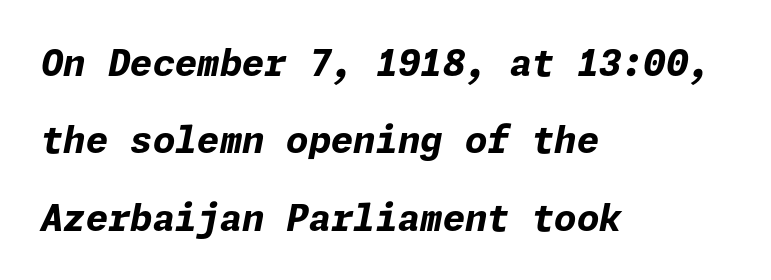
Look at the stroke-to-counter ratio: heavy, a bold. The glyphs are unaccompanied by any horizontal stroke below them. The line texture is even and compact thanks to regular tracking. The line-height multiplier appears high, well above default. Tall strokes in this sample are angled rather than plumb. The text block is weighted toward the left margin, trailing off unevenly rightward.
